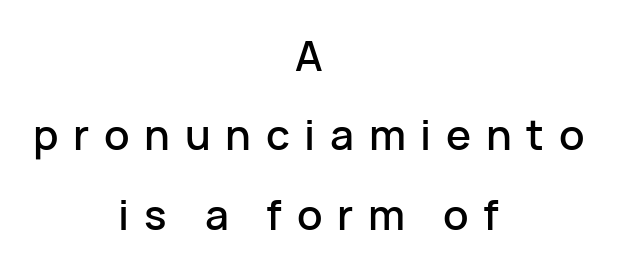
Q: Is the text italic (slanted)? A: No, it is upright.
Q: Is the typeface a serif or a sans-serif typeface? A: Sans-serif.
Q: Is the text underlined? A: No.
Q: How is the paragraph aligned? A: Centered.
Q: Is the spacing between letters normal or unusually wide? A: Unusually wide.
Q: Width (condensed, normal, or wide)? A: Normal.
Q: Stroke contrast? A: Low.
Q: x-height? A: Medium.
Q: Monospaced? A: No.
